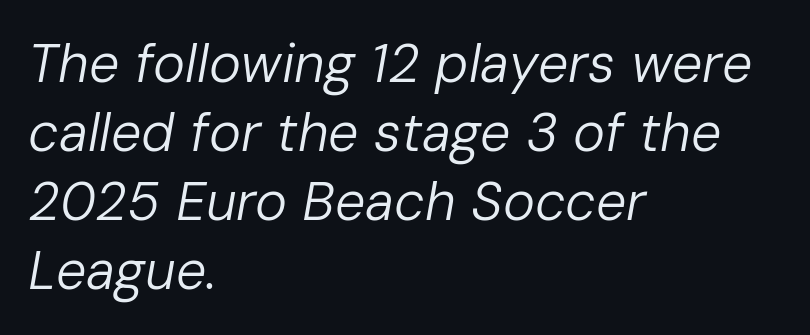
Does the leading feel generous? No, just average. These lines are set flush left with a ragged right edge. Is the stroke heavy? The answer is a plain regular-or-lighter. Has an underline been added? It has not.
